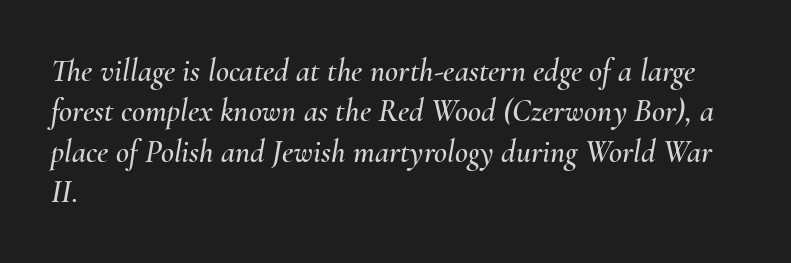
{"italic": "yes", "lean": "right", "slant_degrees": 10, "width": "normal", "stroke_contrast": "medium", "x_height": "small", "monospaced": "no", "underline": "no", "align": "left", "line_spacing": "normal", "line_spacing_ratio": 1.26, "letter_spacing": "normal", "letter_spacing_em": 0.0, "glyph_px": 32}
